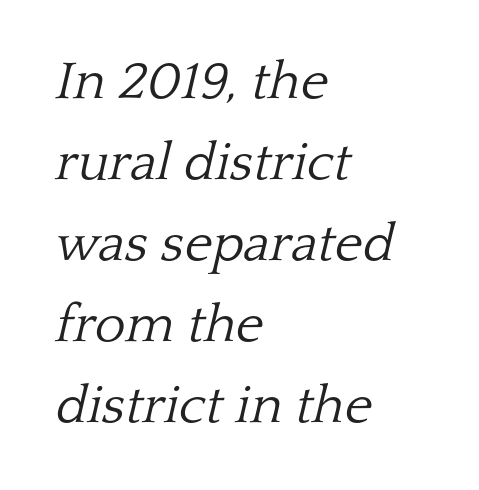
{"serif": "yes", "italic": "yes", "lean": "right", "slant_degrees": 13, "bold": "no", "weight": "light", "width": "normal", "stroke_contrast": "low", "x_height": "medium", "monospaced": "no", "underline": "no", "align": "left", "line_spacing": "normal", "line_spacing_ratio": 1.53, "letter_spacing": "normal", "letter_spacing_em": 0.0, "glyph_px": 53}
